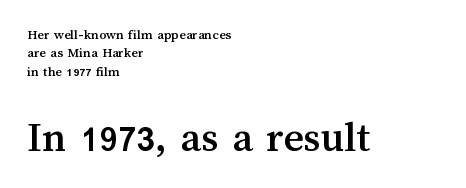
{"italic": "no", "width": "normal", "stroke_contrast": "medium", "x_height": "medium", "monospaced": "no", "underline": "no", "align": "left", "line_spacing": "normal", "line_spacing_ratio": 1.31, "letter_spacing": "normal", "letter_spacing_em": 0.0, "larger_block": "second", "size_ratio": 3.07, "glyph_px": 43}
